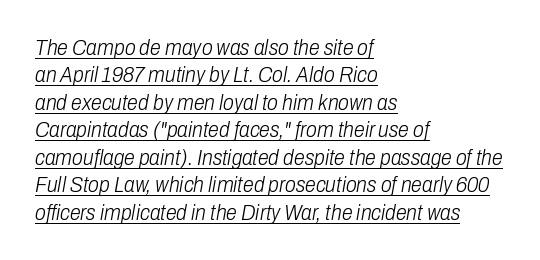
Q: Is the text bold? A: No.
Q: Is the text italic (slanted)? A: Yes, it leans right by about 10 degrees.
Q: Is the text underlined? A: Yes.
Q: How is the paragraph aligned? A: Left-aligned.
Q: Is the spacing between letters normal or unusually wide? A: Normal.
Q: Is the spacing between lines tight, normal or loose? A: Normal.
